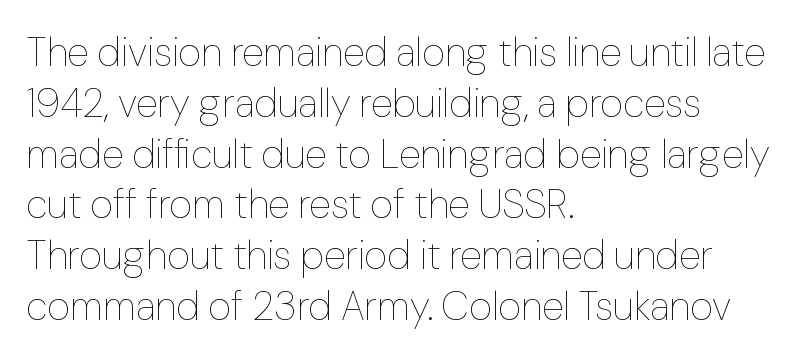
The image shows 40 px thin type, upright; set left-aligned, normal line spacing (1.27x), normal letter spacing, not underlined; low stroke contrast and a medium x-height.
